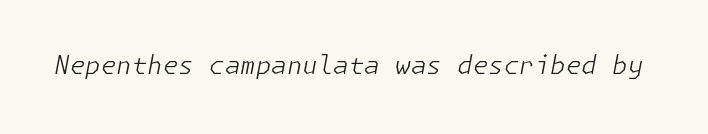
The image shows 25 px text type, italic (leaning right); set normal letter spacing, not underlined.
